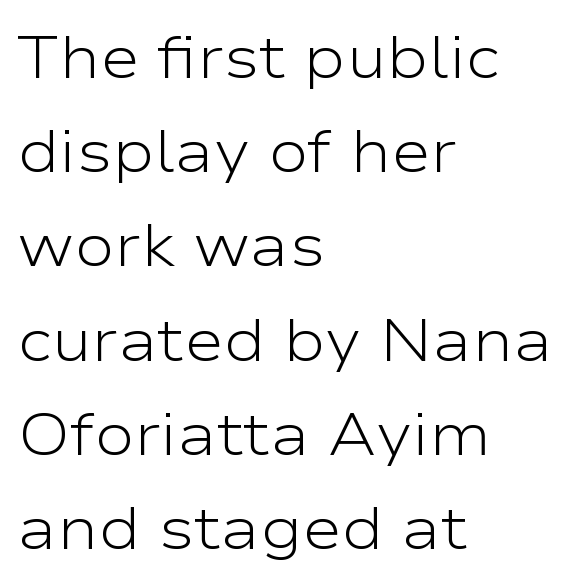
Type style note: lacks serifs. Each line starts at the same left margin while the right side varies. The rows are spaced the way most documents space them. These lines were composed using upright roman letters. The characters are drawn with everyday or finer stroke widths. Underline: absent.
